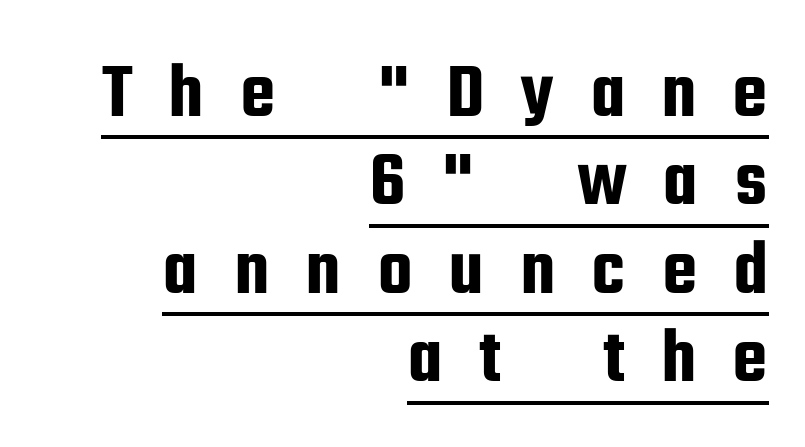
This sample carries an underscore along the baseline area. Right-aligned paragraph, ragged on the left. The type family on display is of the sans-serif kind. Compared with typical body copy, the letter spacing here is much looser. Do the letters lean? They stand straight.
